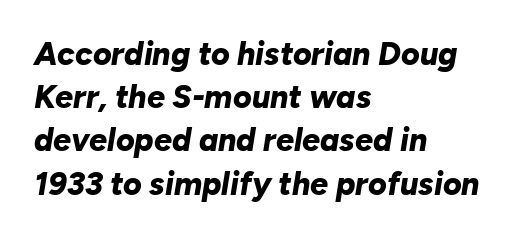
Q: Is the text bold? A: Yes.
Q: Is the text italic (slanted)? A: Yes, it leans right by about 10 degrees.
Q: Is the text underlined? A: No.
Q: How is the paragraph aligned? A: Left-aligned.
Q: Is the spacing between letters normal or unusually wide? A: Normal.
Q: Is the spacing between lines tight, normal or loose? A: Normal.
Q: Width (condensed, normal, or wide)? A: Normal.
Q: Stroke contrast? A: Low.
Q: x-height? A: Medium.
Q: Monospaced? A: No.
